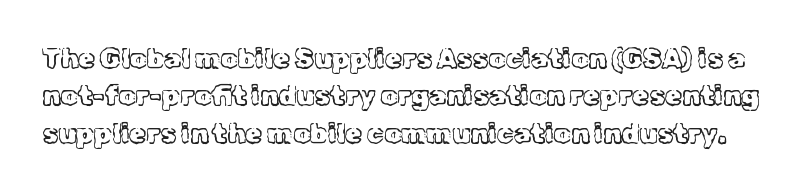
You can tell it's not italic because the verticals are truly vertical. The vertical gap from one line to the next is medium. Check the space under the baseline: it is left empty. Bold? No — there's no thickening of the strokes.
